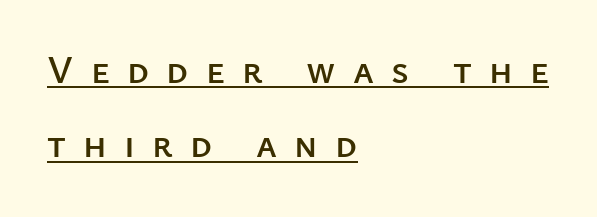
Q: Is the text italic (slanted)? A: No, it is upright.
Q: Is the typeface a serif or a sans-serif typeface? A: Sans-serif.
Q: Is the text underlined? A: Yes.
Q: How is the paragraph aligned? A: Left-aligned.
Q: Is the spacing between letters normal or unusually wide? A: Unusually wide.
Q: Is the spacing between lines tight, normal or loose? A: Loose.
Q: Width (condensed, normal, or wide)? A: Normal.
Q: Stroke contrast? A: Low.
Q: x-height? A: Medium.
Q: Monospaced? A: No.
